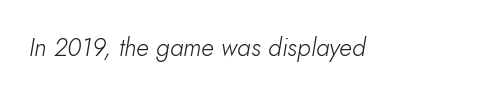
When letters slant like this, we call the style italic. Letters have the restrained weight of plain body copy at most. Compared with typical body copy, the letter spacing here is the same. Anything drawn beneath the words? Only blank space.
